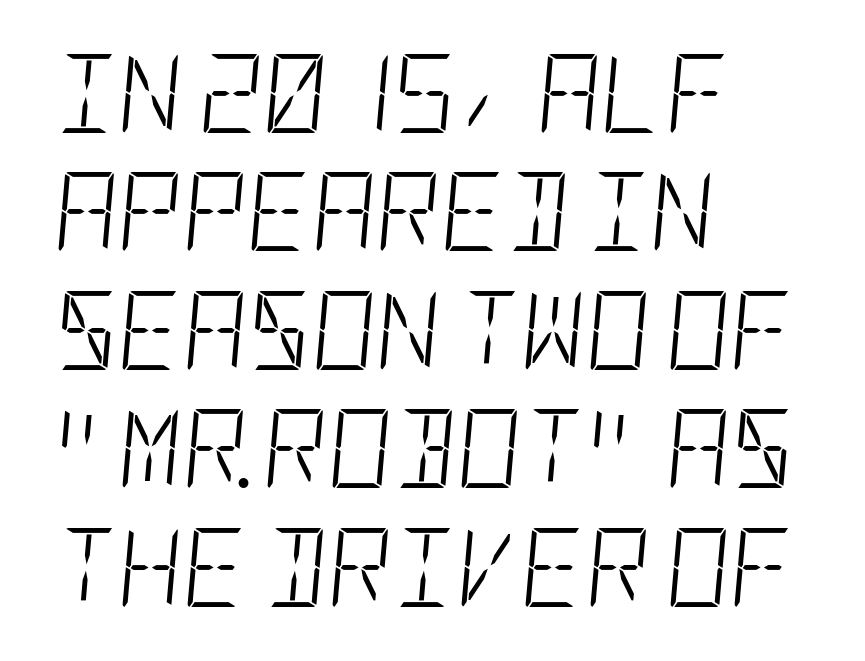
Q: Is the text bold? A: No.
Q: Is the text italic (slanted)? A: Yes, it leans right by about 5 degrees.
Q: Is the text underlined? A: No.
Q: How is the paragraph aligned? A: Left-aligned.
Q: Is the spacing between letters normal or unusually wide? A: Normal.
Q: Is the spacing between lines tight, normal or loose? A: Normal.
Q: Width (condensed, normal, or wide)? A: Condensed.
Q: Stroke contrast? A: Low.
Q: x-height? A: Large.
